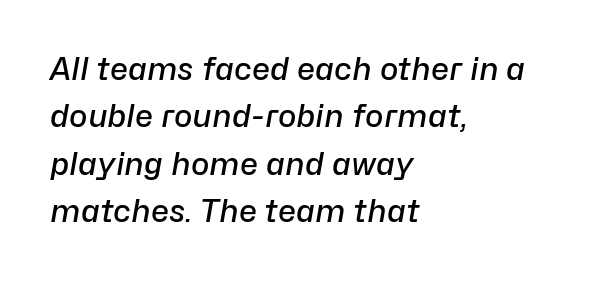
Only glyphs here, with clear space below each row. These lines are rendered in a variable-pitch font. The passage is arranged the way most books set body copy — flush left. Spacing between characters is what you'd get straight out of the box. The typography opts for an oblique posture over an upright one. The face used here is a semibold: visibly heavier than regular, lighter than bold.
